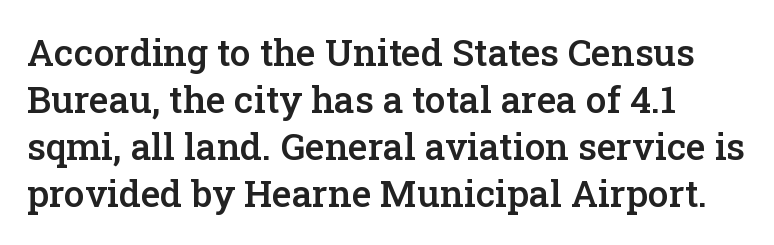
The image shows 37 px semibold serif type, upright; set normal line spacing (1.27x), normal letter spacing, not underlined; low stroke contrast and a medium x-height.
